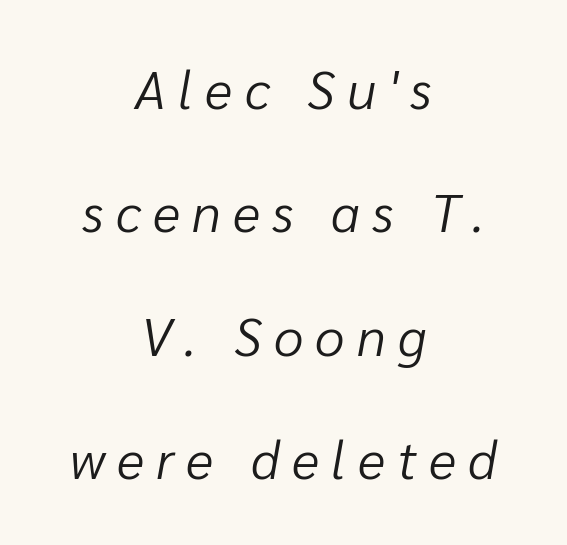
Horizontal bands of white between lines are thick stripes. Spacing verdict: proportional, widths tailored to each character. Glance below the letters and you will spot only blank space. Look at the tracking — it's clearly loosened, letters drifting apart.
